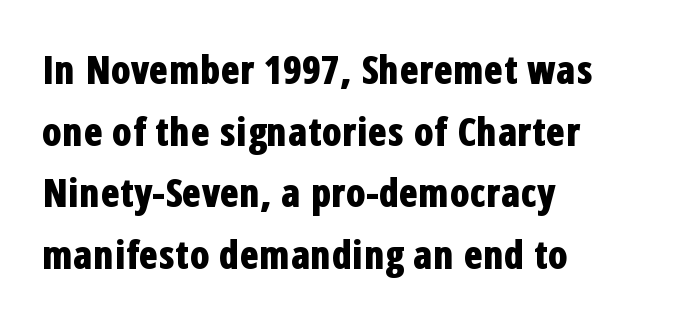
{"serif": "no", "italic": "no", "bold": "yes", "weight": "bold", "width": "condensed", "stroke_contrast": "low", "x_height": "medium", "monospaced": "no", "underline": "no", "align": "left", "line_spacing": "normal", "line_spacing_ratio": 1.58, "letter_spacing": "normal", "letter_spacing_em": 0.0, "glyph_px": 39}
